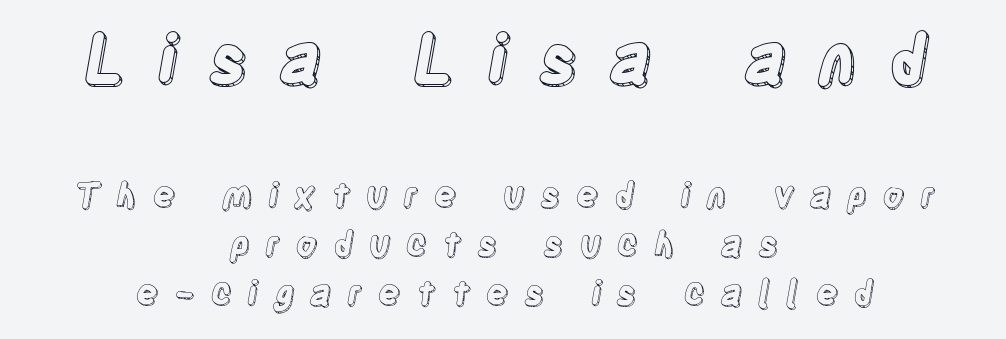
Q: Is the text italic (slanted)? A: Yes.
Q: Is the text underlined? A: No.
Q: How is the paragraph aligned? A: Centered.
Q: Is the spacing between letters normal or unusually wide? A: Unusually wide.
Q: Is the spacing between lines tight, normal or loose? A: Normal.
Q: Which block of text is set in a larger size, the first (top) or the second (bottom)? A: The first (top) one.
Q: Width (condensed, normal, or wide)? A: Condensed.
Q: x-height? A: Large.
Q: Monospaced? A: No.
